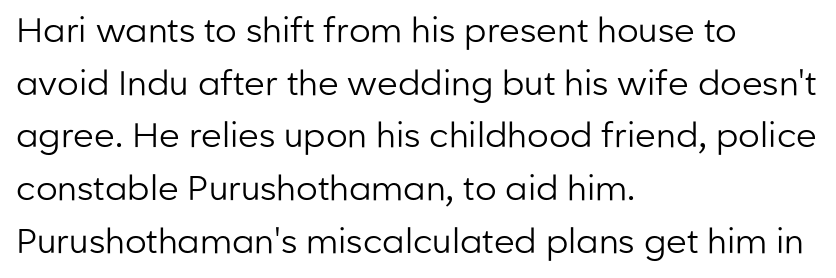
The designer went with a sans here, leaving each stem footless. Each stroke keeps to a modest, everyday thickness or less. You could call the tracking neutral — neither tight nor loose. The lines sit at an ordinary, default distance from one another. Do the characters align in a grid? No, the font is proportional.
